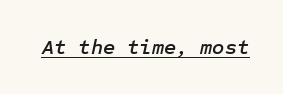
Q: Is the text italic (slanted)? A: Yes, it leans right by about 12 degrees.
Q: Is the text underlined? A: Yes.
Q: Is the spacing between letters normal or unusually wide? A: Normal.
